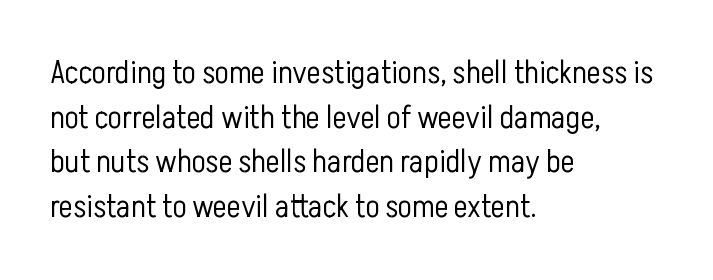
Horizontally, the lines are justified to the leading edge only. Plain, unruled lines of type. The type family on display is of the sans-serif kind. The passage shown is not bold in any degree. A typesetter would call this leading conventional body-copy spacing. The lettering stays uniformly vertical, giving the passage a roman look.
